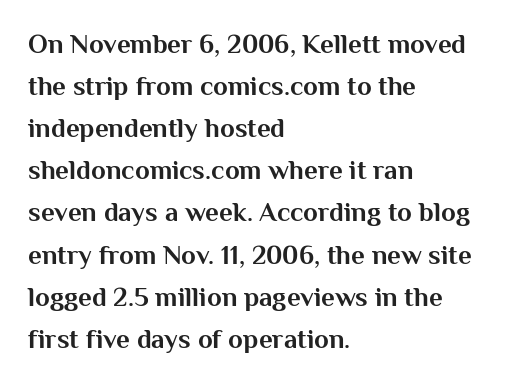
{"italic": "no", "bold": "yes", "underline": "no", "align": "left", "line_spacing": "normal", "line_spacing_ratio": 1.56, "letter_spacing": "normal", "letter_spacing_em": 0.0, "glyph_px": 27}
